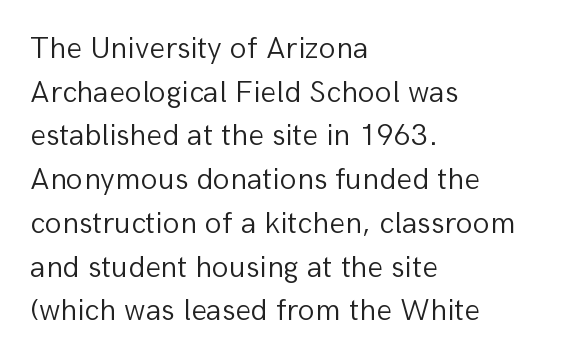
Q: Is the text bold? A: No.
Q: Is the text italic (slanted)? A: No, it is upright.
Q: Is the typeface a serif or a sans-serif typeface? A: Sans-serif.
Q: Is the text underlined? A: No.
Q: How is the paragraph aligned? A: Left-aligned.
Q: Is the spacing between letters normal or unusually wide? A: Normal.
Q: Is the spacing between lines tight, normal or loose? A: Normal.
Q: Width (condensed, normal, or wide)? A: Normal.
Q: Stroke contrast? A: Low.
Q: x-height? A: Medium.
Q: Monospaced? A: No.
